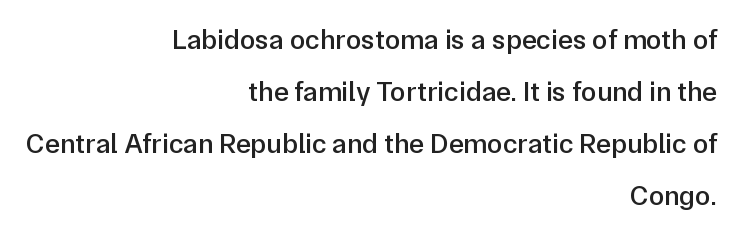
{"serif": "no", "italic": "no", "bold": "semi", "weight": "semibold", "width": "normal", "stroke_contrast": "low", "x_height": "medium", "monospaced": "no", "underline": "no", "align": "right", "line_spacing_ratio": 1.86, "letter_spacing": "normal", "letter_spacing_em": 0.0, "glyph_px": 28}
